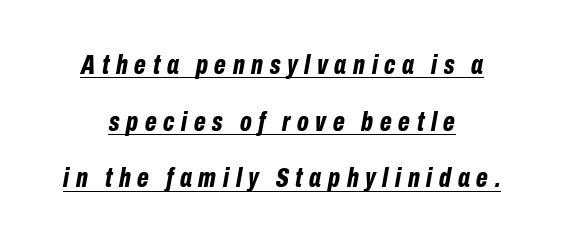
You could fit nearly another row in the gap between these rows. Character widths vary here, with narrow letters taking less room than wide ones. Horizontal alignment here is central, giving a formal, balanced look. Quick note: italic. The passage shown is emphatically bold.
